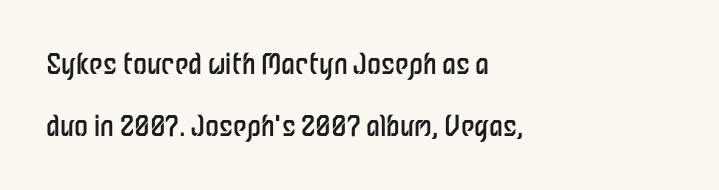
{"serif": "no", "italic": "no", "bold": "no", "weight": "regular", "width": "condensed", "stroke_contrast": "low", "x_height": "medium", "monospaced": "no", "underline": "no", "align": "left", "line_spacing": "loose", "line_spacing_ratio": 2.22, "letter_spacing": "normal", "letter_spacing_em": 0.0, "glyph_px": 28}
